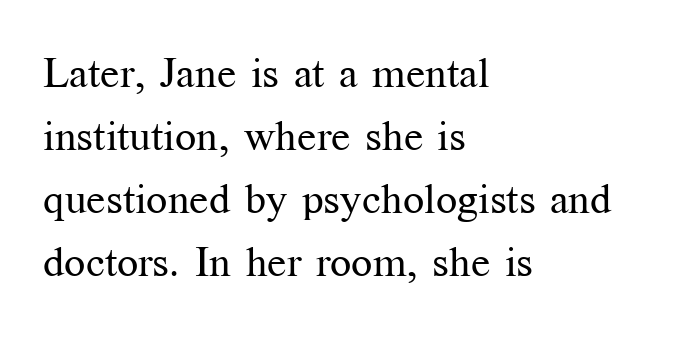
These lines sit exactly where default settings would place them. Counters stay open thanks to moderate or lighter strokes. Do the characters align in a grid? No, the font is proportional. Quick note: underline off.
